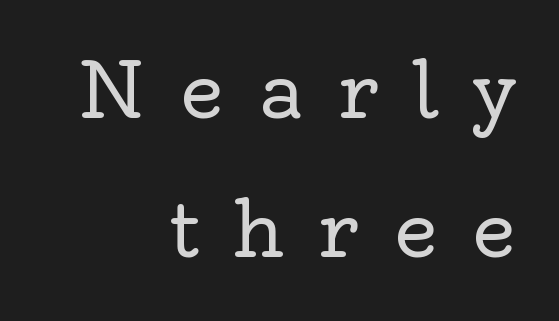
Q: Is the text bold? A: No.
Q: Is the text italic (slanted)? A: No, it is upright.
Q: Is the typeface a serif or a sans-serif typeface? A: Serif.
Q: Is the text underlined? A: No.
Q: How is the paragraph aligned? A: Right-aligned.
Q: Is the spacing between letters normal or unusually wide? A: Unusually wide.
Q: Width (condensed, normal, or wide)? A: Normal.
Q: x-height? A: Small.
Q: Monospaced? A: No.
